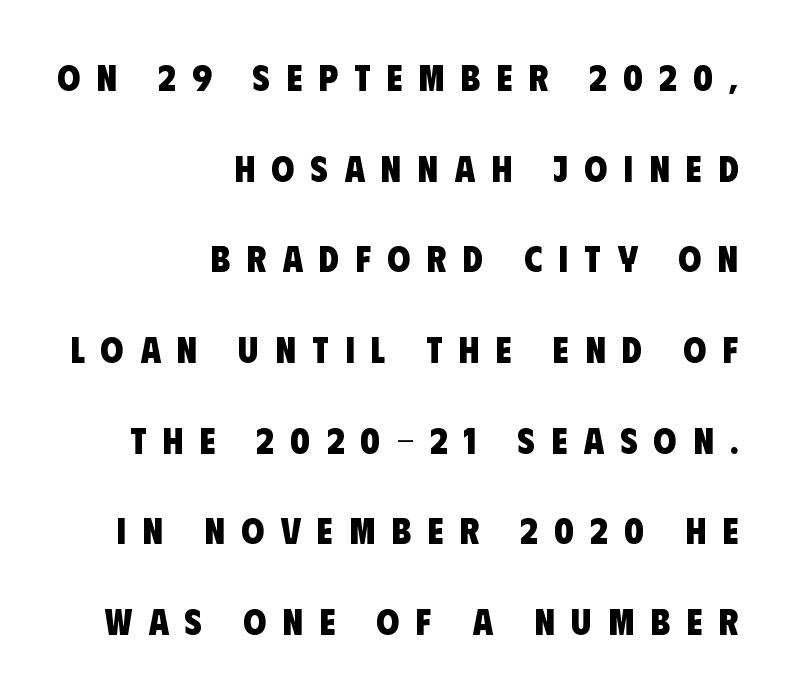
Q: Is the text bold? A: Yes.
Q: Is the typeface a serif or a sans-serif typeface? A: Sans-serif.
Q: Is the text underlined? A: No.
Q: How is the paragraph aligned? A: Right-aligned.
Q: Is the spacing between letters normal or unusually wide? A: Unusually wide.
Q: Is the spacing between lines tight, normal or loose? A: Loose.
Q: Width (condensed, normal, or wide)? A: Condensed.
Q: Stroke contrast? A: Low.
Q: x-height? A: Large.
Q: Monospaced? A: No.
